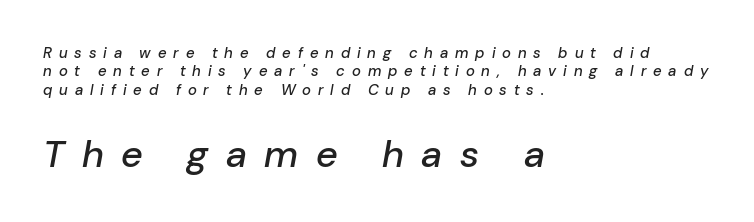
{"italic": "yes", "lean": "right", "slant_degrees": 10, "width": "normal", "stroke_contrast": "low", "x_height": "medium", "monospaced": "no", "underline": "no", "align": "left", "line_spacing_ratio": 1.23, "letter_spacing": "wide", "letter_spacing_em": 0.46, "larger_block": "second", "size_ratio": 2.53, "glyph_px": 38}
